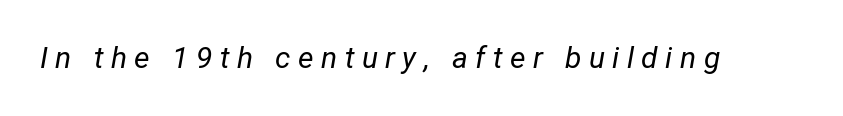
The image shows 30 px regular-weight, condensed type, italic (leaning right); set unusually wide letter spacing (+0.25 em), not underlined; low stroke contrast and a medium x-height.
